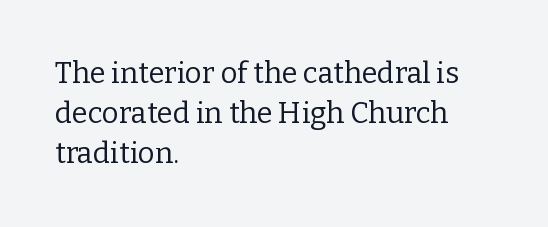
Q: Is the text bold? A: No.
Q: Is the text italic (slanted)? A: No, it is upright.
Q: Is the typeface a serif or a sans-serif typeface? A: Serif.
Q: Is the text underlined? A: No.
Q: How is the paragraph aligned? A: Left-aligned.
Q: Is the spacing between letters normal or unusually wide? A: Normal.
Q: Is the spacing between lines tight, normal or loose? A: Normal.
Q: Width (condensed, normal, or wide)? A: Normal.
Q: Stroke contrast? A: Low.
Q: x-height? A: Medium.
Q: Monospaced? A: No.
